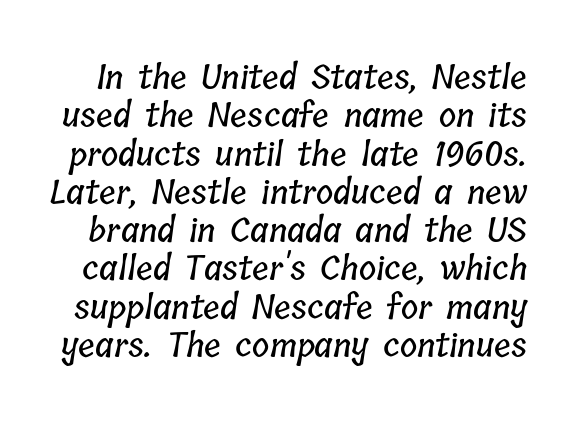
The image shows 33 px condensed type; set line spacing 1.16x, normal letter spacing, not underlined; low stroke contrast and a medium x-height.
